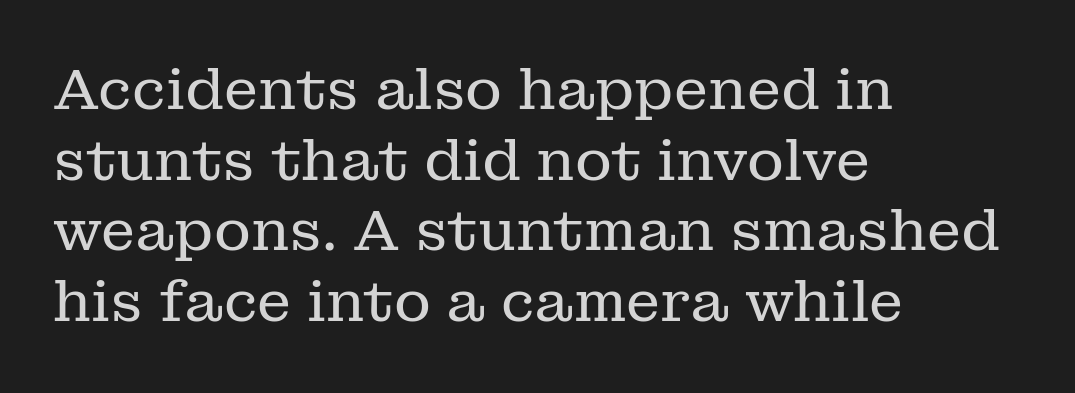
Q: Is the text bold? A: No.
Q: Is the text italic (slanted)? A: No, it is upright.
Q: Is the typeface a serif or a sans-serif typeface? A: Serif.
Q: Is the text underlined? A: No.
Q: How is the paragraph aligned? A: Left-aligned.
Q: Is the spacing between letters normal or unusually wide? A: Normal.
Q: Width (condensed, normal, or wide)? A: Normal.
Q: Stroke contrast? A: Low.
Q: x-height? A: Medium.
Q: Monospaced? A: No.
